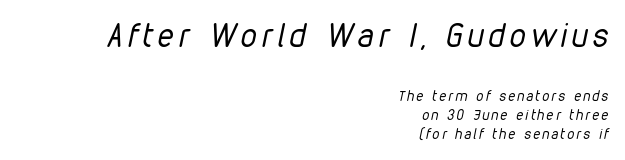
Q: Is the text bold? A: No.
Q: Is the text italic (slanted)? A: Yes, it leans right by about 12 degrees.
Q: Is the text underlined? A: No.
Q: How is the paragraph aligned? A: Right-aligned.
Q: Is the spacing between lines tight, normal or loose? A: Normal.
Q: Which block of text is set in a larger size, the first (top) or the second (bottom)? A: The first (top) one.
Q: Width (condensed, normal, or wide)? A: Condensed.
Q: Stroke contrast? A: Low.
Q: x-height? A: Medium.
Q: Monospaced? A: No.
